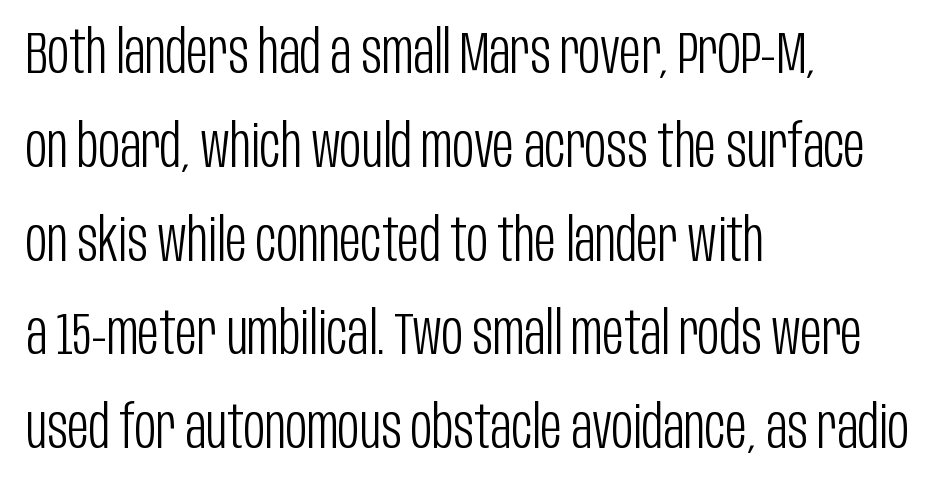
Any mark beneath the type? The region is blank. The font's upright variant was chosen for this text. This block has exactly the height ordinary leading produces. The passage shown is typeset with a sans-serif family.
